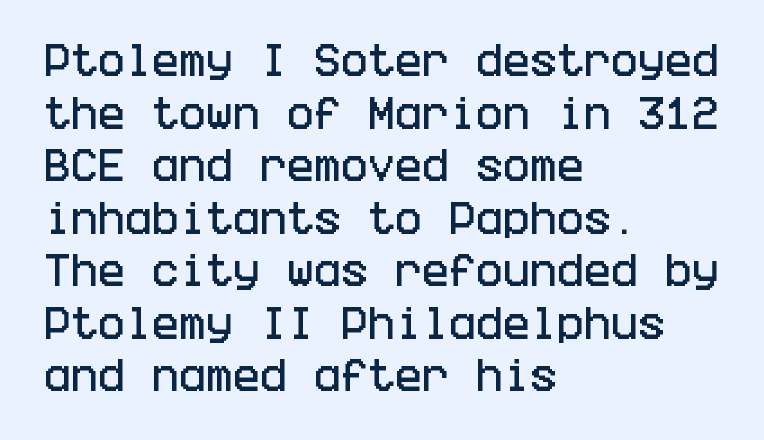
Q: Is the text italic (slanted)? A: No, it is upright.
Q: Is the typeface a serif or a sans-serif typeface? A: Sans-serif.
Q: Is the text underlined? A: No.
Q: How is the paragraph aligned? A: Left-aligned.
Q: Is the spacing between letters normal or unusually wide? A: Normal.
Q: Is the spacing between lines tight, normal or loose? A: Normal.
Q: Width (condensed, normal, or wide)? A: Condensed.
Q: Stroke contrast? A: Low.
Q: x-height? A: Large.
